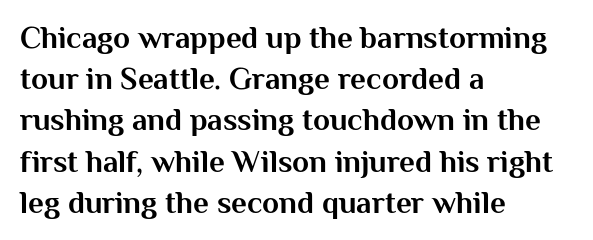
Q: Is the text bold? A: Yes.
Q: Is the text italic (slanted)? A: No, it is upright.
Q: Is the typeface a serif or a sans-serif typeface? A: Sans-serif.
Q: Is the text underlined? A: No.
Q: How is the paragraph aligned? A: Left-aligned.
Q: Is the spacing between letters normal or unusually wide? A: Normal.
Q: Is the spacing between lines tight, normal or loose? A: Normal.
Q: Width (condensed, normal, or wide)? A: Normal.
Q: Stroke contrast? A: Medium.
Q: x-height? A: Medium.
Q: Monospaced? A: No.
